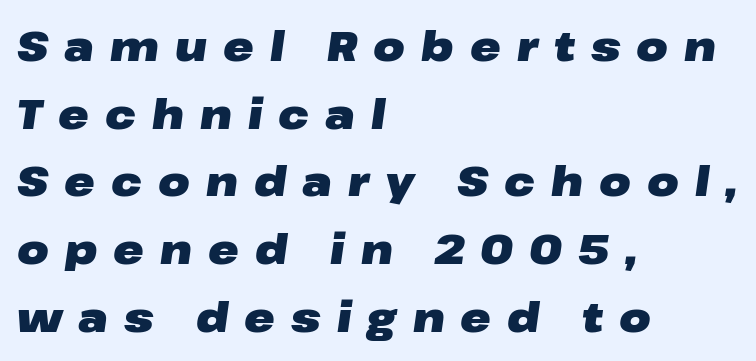
Is the letter spacing exaggerated? Yes — the characters are pushed far apart. The block of text has a typical density, with ordinary space between rows. Looking at the ascenders, they clearly lean. Quick note: underline off. Weight check: bold — yes, fully. Character widths vary here, with narrow letters taking less room than wide ones.
